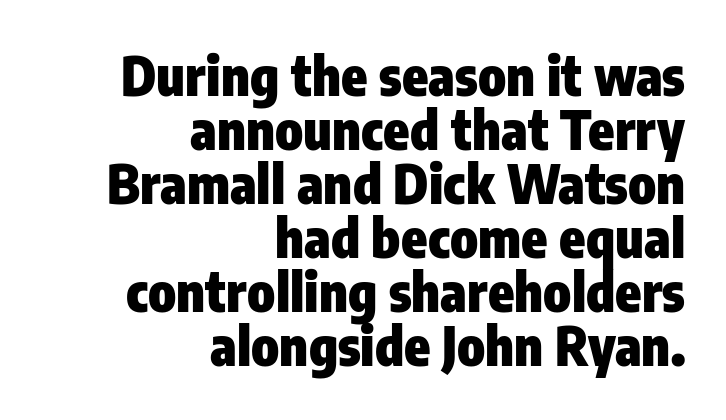
{"serif": "no", "italic": "no", "bold": "yes", "weight": "heavy", "width": "condensed", "stroke_contrast": "low", "x_height": "medium", "monospaced": "no", "underline": "no", "align": "right", "line_spacing": "tight", "line_spacing_ratio": 1.02, "letter_spacing": "normal", "letter_spacing_em": 0.0, "glyph_px": 53}
